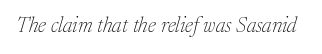
Q: Is the text bold? A: No.
Q: Is the text italic (slanted)? A: Yes, it leans right by about 17 degrees.
Q: Is the text underlined? A: No.
Q: Is the spacing between letters normal or unusually wide? A: Normal.
